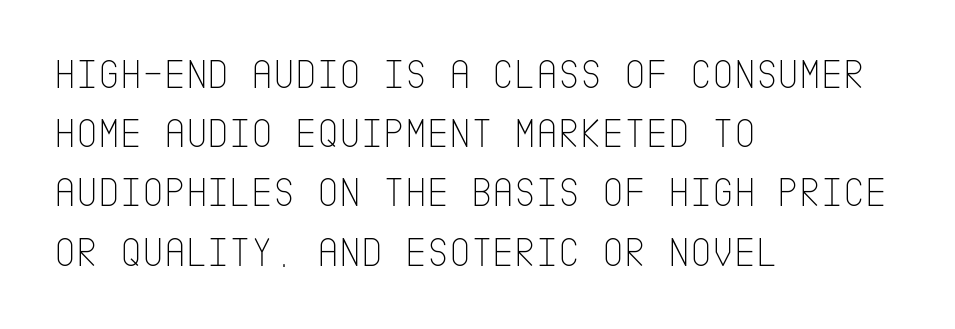
The vertical gap from one line to the next is medium. This rendering uses left alignment, leaving the right contour irregular. Font category for this specimen: sans-serif. You can tell it's not italic because the verticals are truly vertical.
